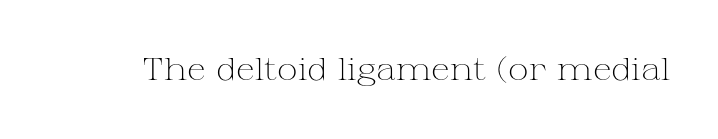
This reads as an unemphasized weight, regular at the heaviest. Decoration check: the copy has no underline. The axis of the letterforms is exactly vertical. You could not count columns in this text — the font is proportionally spaced.
